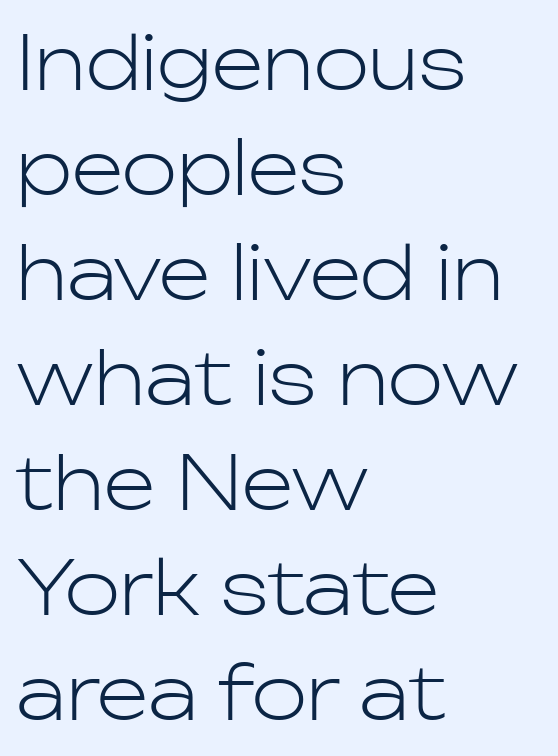
{"serif": "no", "italic": "no", "bold": "no", "weight": "light", "width": "normal", "stroke_contrast": "low", "x_height": "medium", "monospaced": "no", "underline": "no", "align": "left", "line_spacing": "normal", "line_spacing_ratio": 1.42, "letter_spacing": "normal", "letter_spacing_em": 0.0, "glyph_px": 74}
